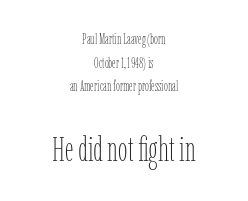
The image shows 34 px thin, condensed type, upright; set centered, normal line spacing (1.69x), normal letter spacing, not underlined; the second (bottom) block is 2.43x larger; low stroke contrast and a medium x-height.
